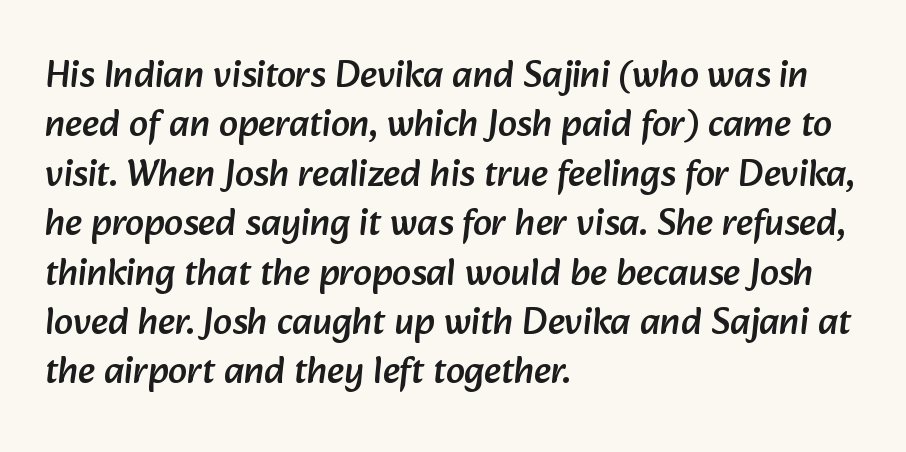
The image shows 38 px sans-serif type; set left-aligned, normal line spacing (1.3x), normal letter spacing, not underlined; low stroke contrast and a medium x-height.
